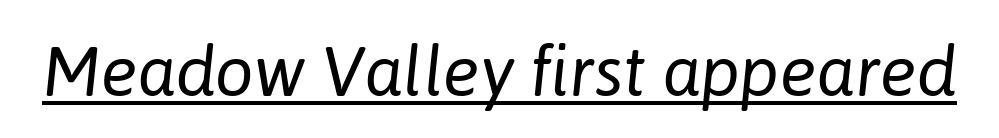
Q: Is the text bold? A: No.
Q: Is the text italic (slanted)? A: Yes, it leans right by about 6 degrees.
Q: Is the text underlined? A: Yes.
Q: Is the spacing between letters normal or unusually wide? A: Normal.
Q: Width (condensed, normal, or wide)? A: Normal.
Q: Stroke contrast? A: Low.
Q: x-height? A: Medium.
Q: Monospaced? A: No.
